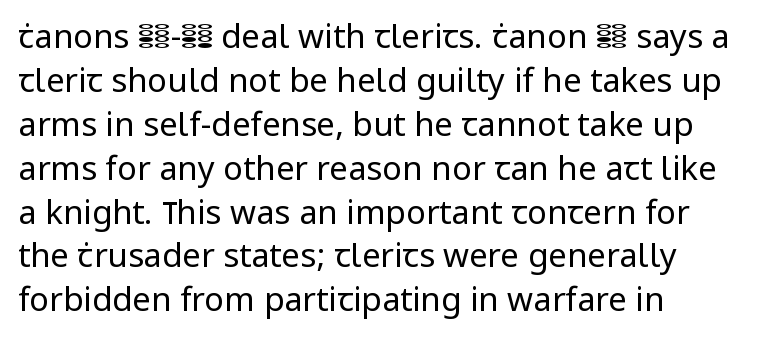
{"serif": "no", "italic": "no", "bold": "no", "weight": "regular", "width": "normal", "stroke_contrast": "low", "x_height": "medium", "monospaced": "no", "underline": "no", "align": "left", "line_spacing": "normal", "line_spacing_ratio": 1.33, "letter_spacing": "normal", "letter_spacing_em": 0.0, "glyph_px": 33}
